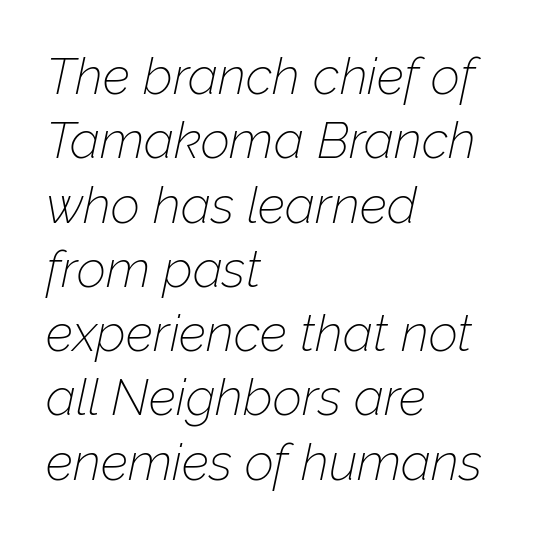
The lines in this sample share a left origin and differ only in where they stop. Spacing between characters is what you'd get straight out of the box. The lettering tilts uniformly, giving the passage an italic look. The line-height multiplier appears to be the usual default. A typesetter would call this proportional, since set widths differ per character.
